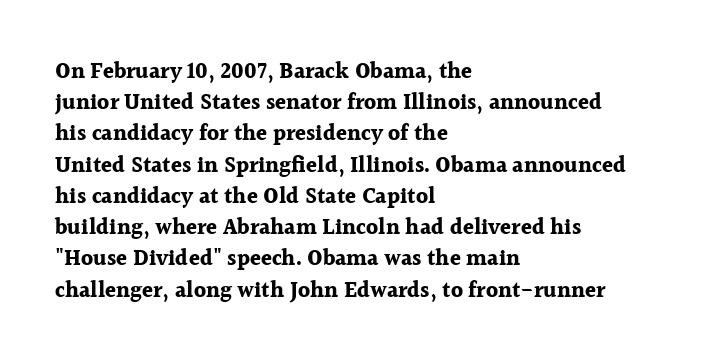
In CSS terms this would be text-align: left. Baseline-to-baseline distance is the conventional proportion of letter height. Notice how the stems are strictly vertical — no italics here. The space beneath each line is pristine and unruled. Spacing between characters is what you'd get straight out of the box. The passage shown is emphatically bold.
